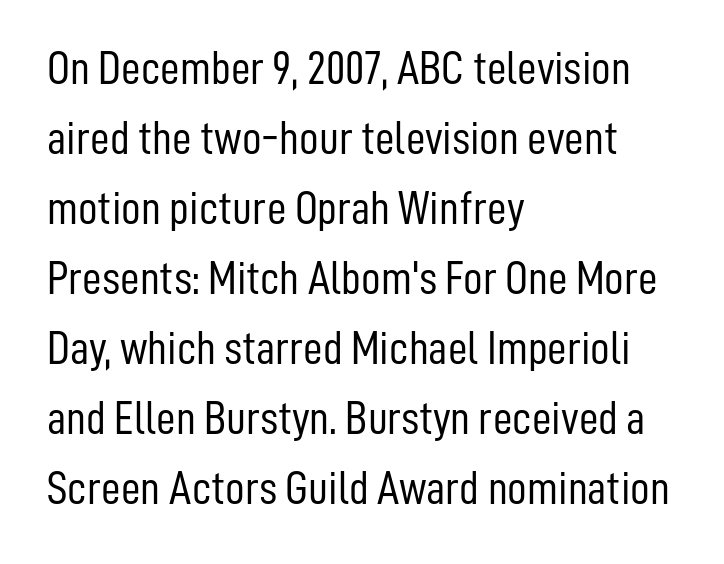
Is the letter spacing exaggerated? No — it looks like the ordinary default. These lines sit exactly where default settings would place them. These lines are composed in type without serifs. Every character sits straight up, as roman type does. Horizontal alignment here is leftward, the default for most running prose. Underline: absent.
